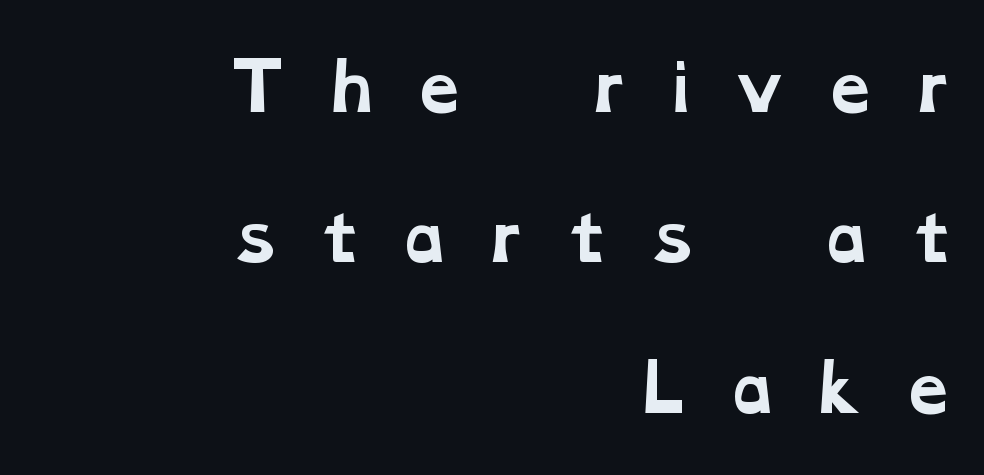
Q: Is the text bold? A: Yes.
Q: Is the typeface a serif or a sans-serif typeface? A: Serif.
Q: Is the text underlined? A: No.
Q: How is the paragraph aligned? A: Right-aligned.
Q: Is the spacing between letters normal or unusually wide? A: Unusually wide.
Q: Is the spacing between lines tight, normal or loose? A: Loose.
Q: Width (condensed, normal, or wide)? A: Wide.
Q: Stroke contrast? A: Low.
Q: x-height? A: Medium.
Q: Monospaced? A: No.
